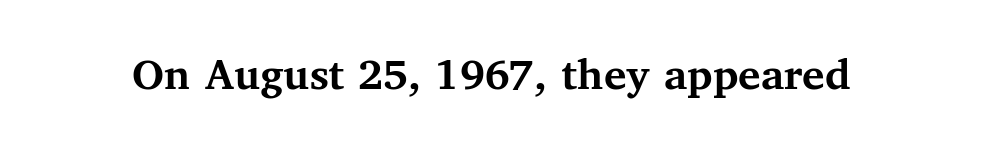
Quick note: not italic, upright. These lines are rendered in a variable-pitch font. Honestly, the letter spacing is just normal — you wouldn't notice it. Only glyphs here, with clear space below each row.
